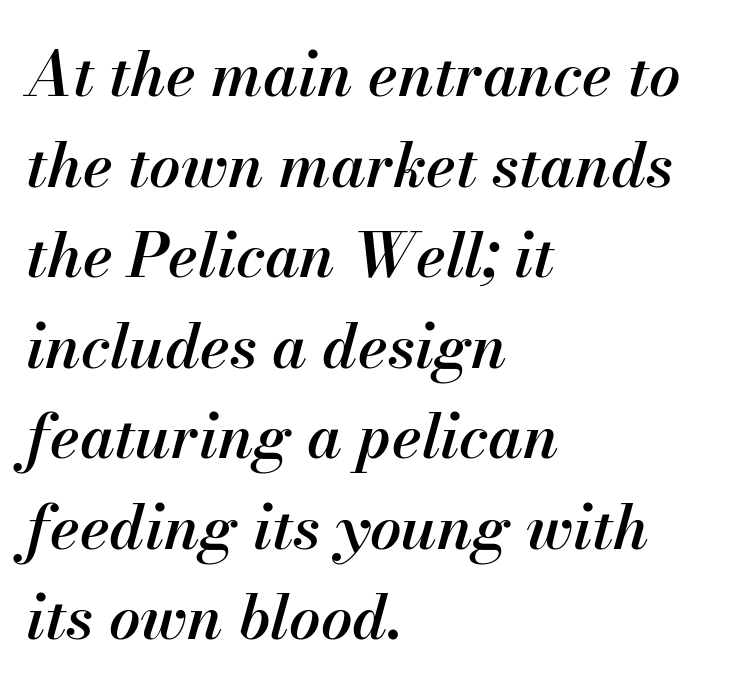
Q: Is the text bold? A: Semi-bold.
Q: Is the text italic (slanted)? A: Yes, it leans right by about 13 degrees.
Q: Is the text underlined? A: No.
Q: How is the paragraph aligned? A: Left-aligned.
Q: Is the spacing between letters normal or unusually wide? A: Normal.
Q: Is the spacing between lines tight, normal or loose? A: Normal.
Q: Width (condensed, normal, or wide)? A: Normal.
Q: Stroke contrast? A: Medium.
Q: x-height? A: Small.
Q: Monospaced? A: No.
